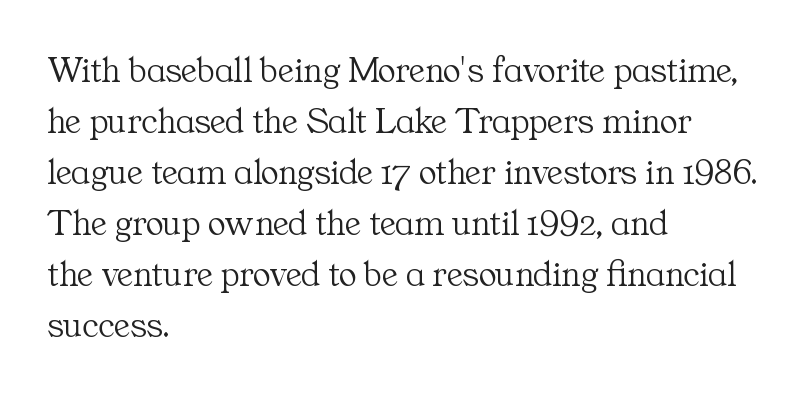
Stroke terminals: seriffed. The string is rendered with underlining switched off. A typesetter would call this zero additional tracking. Counters stay open thanks to moderate or lighter strokes. This block has exactly the height ordinary leading produces. The lettering stays uniformly vertical, giving the passage a roman look.
